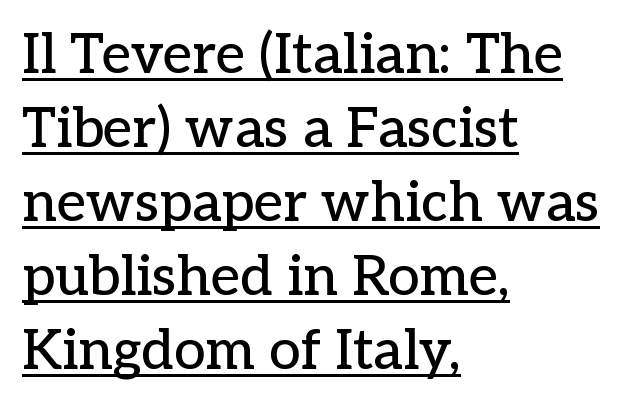
The image shows 56 px serif type, upright; set left-aligned, normal line spacing (1.32x), normal letter spacing, underlined; low stroke contrast and a medium x-height.
